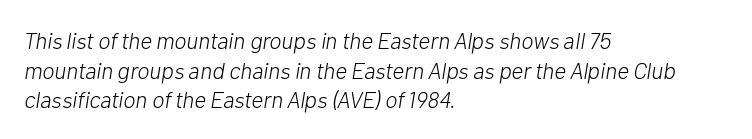
The image shows 23 px text type, italic (leaning right); set left-aligned, normal line spacing (1.29x), normal letter spacing, not underlined.
